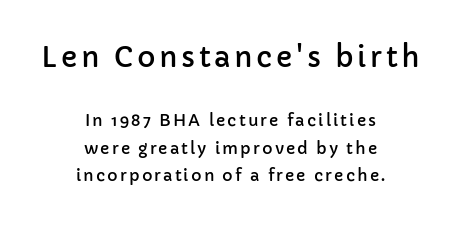
The foot of each line stays bare and open. Character size in the leading block exceeds that of the trailing block. Caption: multi-line text, centered on the measure. Nope, not italic — everything's standing straight.
